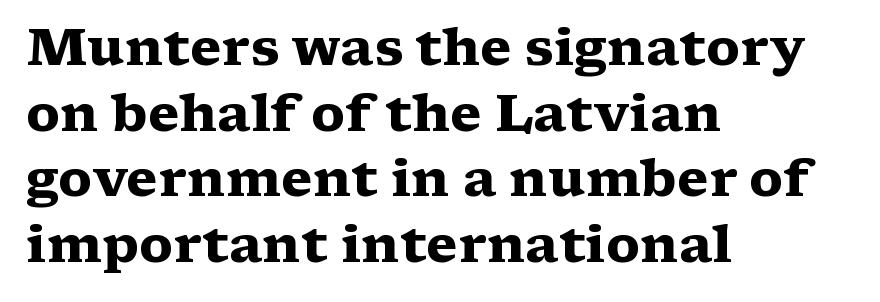
The image shows 52 px heavy, wide serif type, upright; set left-aligned, normal line spacing (1.26x), normal letter spacing, not underlined; medium stroke contrast and a medium x-height.
